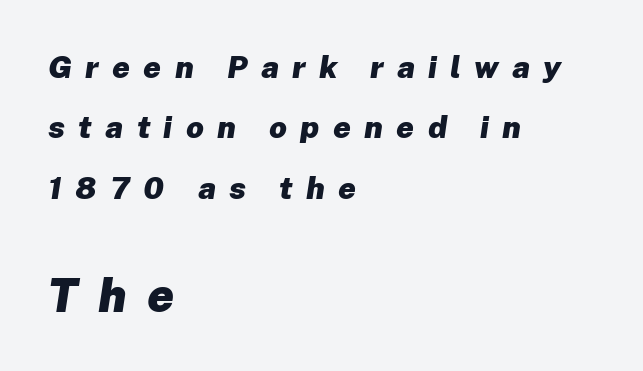
Q: Is the text bold? A: Yes.
Q: Is the text italic (slanted)? A: Yes, it leans right by about 8 degrees.
Q: Is the text underlined? A: No.
Q: How is the paragraph aligned? A: Left-aligned.
Q: Is the spacing between letters normal or unusually wide? A: Unusually wide.
Q: Is the spacing between lines tight, normal or loose? A: Loose.
Q: Which block of text is set in a larger size, the first (top) or the second (bottom)? A: The second (bottom) one.
Q: Width (condensed, normal, or wide)? A: Normal.
Q: Stroke contrast? A: Low.
Q: x-height? A: Medium.
Q: Monospaced? A: No.
